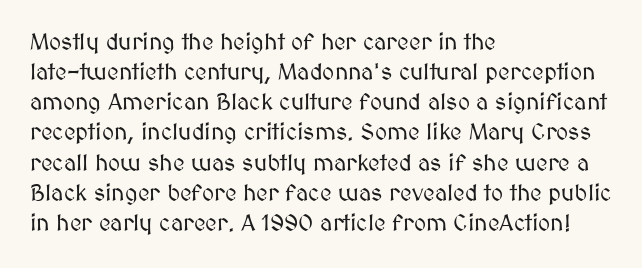
{"italic": "no", "underline": "no", "align": "left", "line_spacing": "normal", "line_spacing_ratio": 1.31, "letter_spacing": "normal", "letter_spacing_em": 0.0, "glyph_px": 23}
